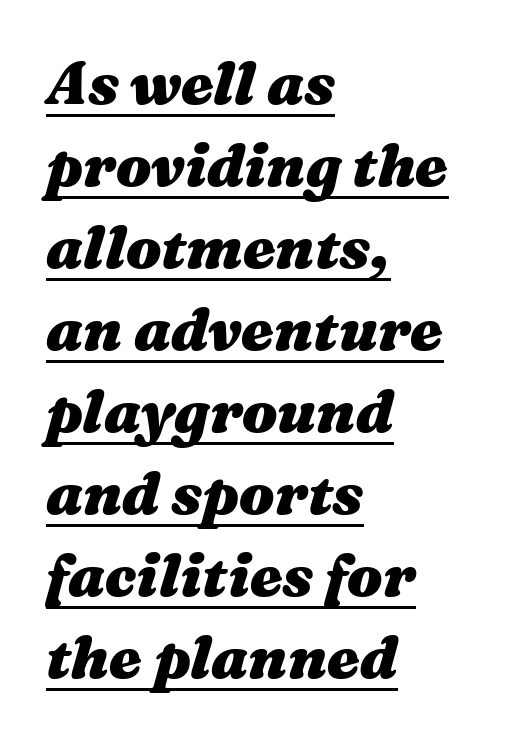
Q: Is the text bold? A: Yes.
Q: Is the text italic (slanted)? A: Yes, it leans right by about 16 degrees.
Q: Is the text underlined? A: Yes.
Q: How is the paragraph aligned? A: Left-aligned.
Q: Is the spacing between letters normal or unusually wide? A: Normal.
Q: Is the spacing between lines tight, normal or loose? A: Normal.
Q: Width (condensed, normal, or wide)? A: Wide.
Q: Stroke contrast? A: Medium.
Q: x-height? A: Medium.
Q: Monospaced? A: No.
